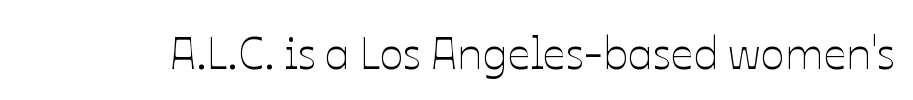
The image shows 45 px thin type, upright; set normal letter spacing, not underlined; low stroke contrast and a medium x-height.
